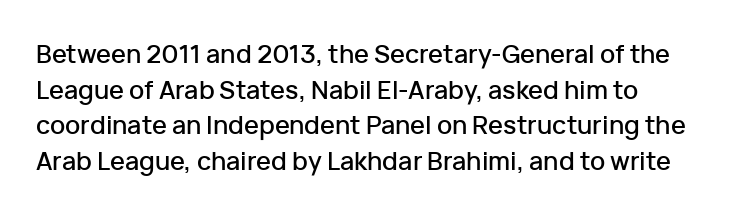
{"italic": "no", "underline": "no", "align": "left", "line_spacing": "normal", "line_spacing_ratio": 1.43, "letter_spacing": "normal", "letter_spacing_em": 0.0, "glyph_px": 25}
